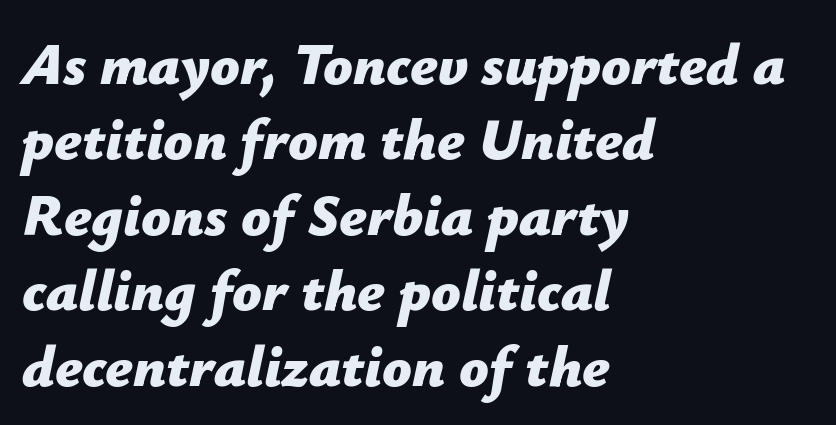
The passage shown is typed in a proportional face where columns would drift. Which margin do the lines hug? The left one — the right edge is uneven. Does the lettering tilt? It does — this is italic. Plain, unruled lines of type. The face used here is rendered with its standard letterfit. The block of text has a typical density, with ordinary space between rows.
